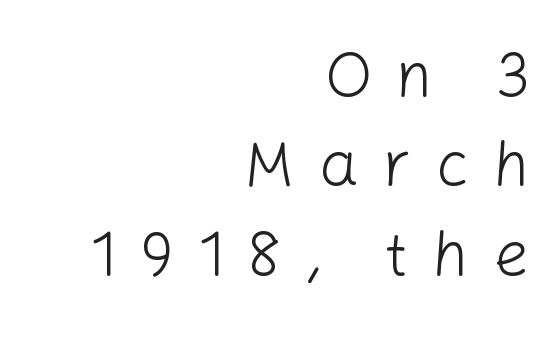
The image shows 63 px light sans-serif type, upright; set right-aligned, normal line spacing (1.42x), unusually wide letter spacing (+0.38 em), not underlined; low stroke contrast and a medium x-height.
